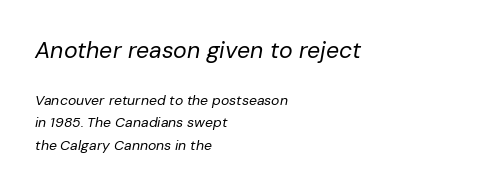
{"italic": "yes", "lean": "right", "slant_degrees": 10, "bold": "no", "underline": "no", "align": "left", "line_spacing": "normal", "line_spacing_ratio": 1.62, "letter_spacing": "normal", "letter_spacing_em": 0.0, "larger_block": "first", "size_ratio": 1.64, "glyph_px": 23}
